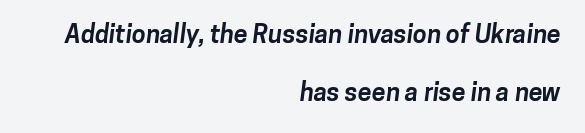
{"bold": "yes", "underline": "no", "align": "right", "line_spacing": "loose", "line_spacing_ratio": 2.34, "letter_spacing": "normal", "letter_spacing_em": 0.0, "glyph_px": 25}
